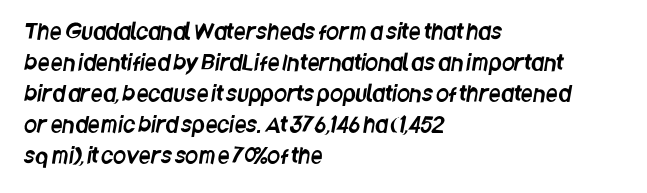
{"underline": "no", "align": "left", "line_spacing": "normal", "line_spacing_ratio": 1.48, "letter_spacing": "normal", "letter_spacing_em": 0.0, "glyph_px": 21}
